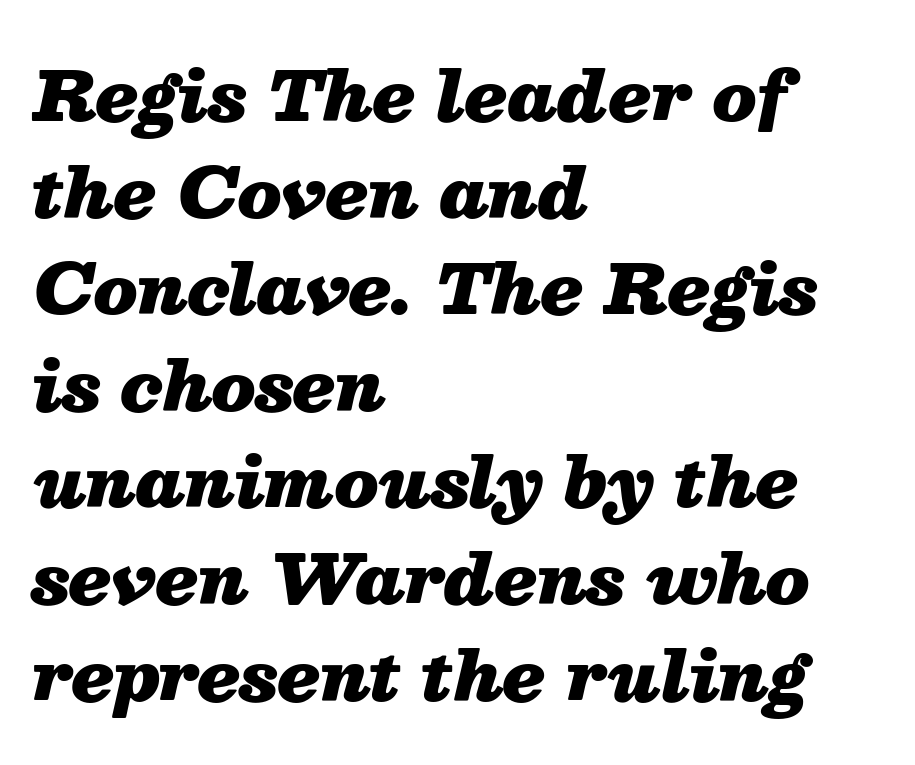
The letters advance in unequal steps, a hallmark of proportional type. Students, observe: this is what conventionally led text looks like. Casual observation: everything's shoved over to the left. Descenders are the only things crossing below the line.
